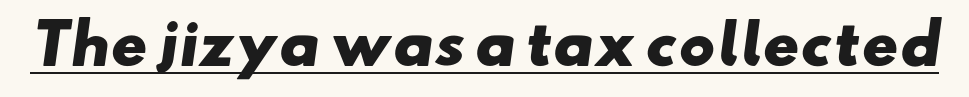
{"serif": "no", "bold": "yes", "weight": "heavy", "width": "wide", "stroke_contrast": "low", "x_height": "small", "monospaced": "no", "underline": "yes", "letter_spacing": "normal", "letter_spacing_em": 0.0, "glyph_px": 55}
